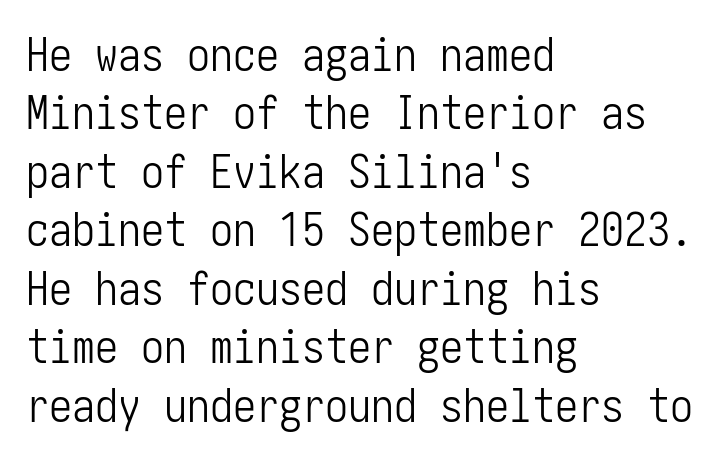
{"serif": "no", "italic": "no", "bold": "no", "weight": "light", "width": "condensed", "stroke_contrast": "low", "x_height": "medium", "underline": "no", "align": "left", "line_spacing": "normal", "line_spacing_ratio": 1.27, "letter_spacing": "normal", "letter_spacing_em": 0.0, "glyph_px": 46}
